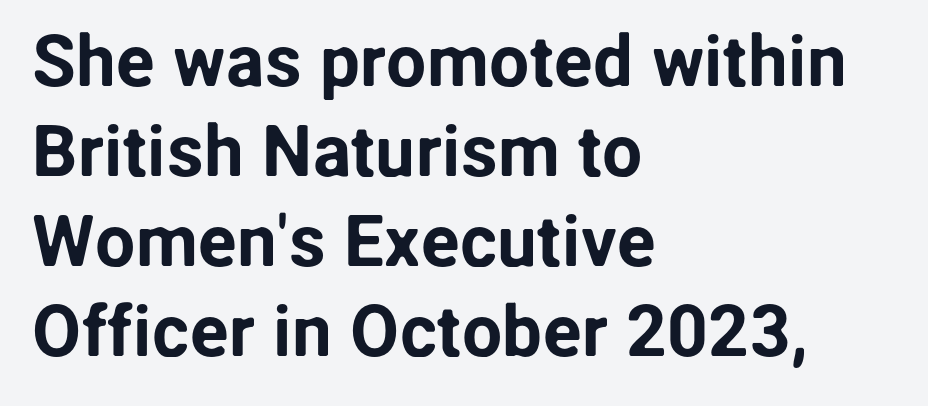
Q: Is the text italic (slanted)? A: No, it is upright.
Q: Is the typeface a serif or a sans-serif typeface? A: Sans-serif.
Q: Is the text underlined? A: No.
Q: How is the paragraph aligned? A: Left-aligned.
Q: Is the spacing between letters normal or unusually wide? A: Normal.
Q: Is the spacing between lines tight, normal or loose? A: Normal.
Q: Width (condensed, normal, or wide)? A: Normal.
Q: Stroke contrast? A: Low.
Q: x-height? A: Medium.
Q: Monospaced? A: No.
